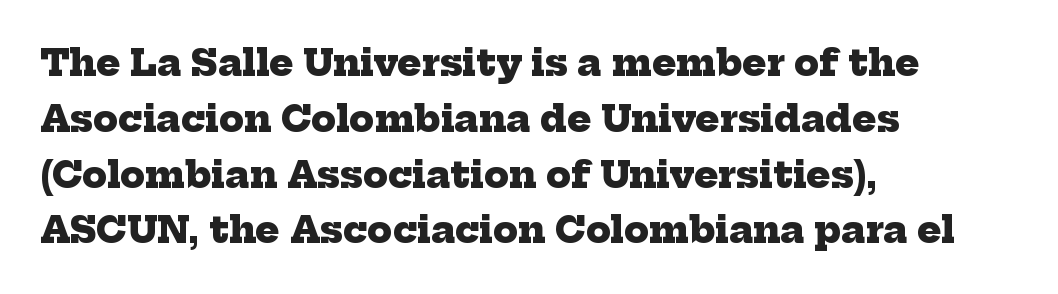
Q: Is the text bold? A: Yes.
Q: Is the typeface a serif or a sans-serif typeface? A: Serif.
Q: Is the text underlined? A: No.
Q: How is the paragraph aligned? A: Left-aligned.
Q: Is the spacing between letters normal or unusually wide? A: Normal.
Q: Is the spacing between lines tight, normal or loose? A: Normal.
Q: Width (condensed, normal, or wide)? A: Normal.
Q: Stroke contrast? A: Low.
Q: x-height? A: Medium.
Q: Monospaced? A: No.
